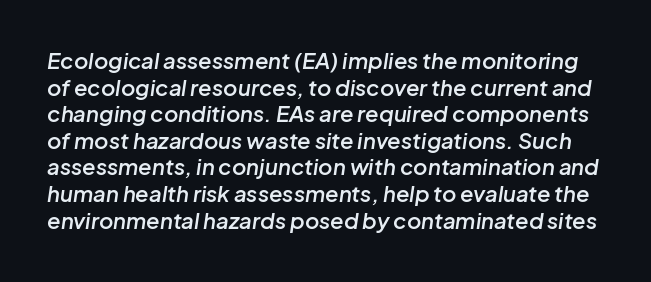
The image shows 22 px text type, italic (leaning right); set line spacing 1.21x, normal letter spacing, not underlined.
